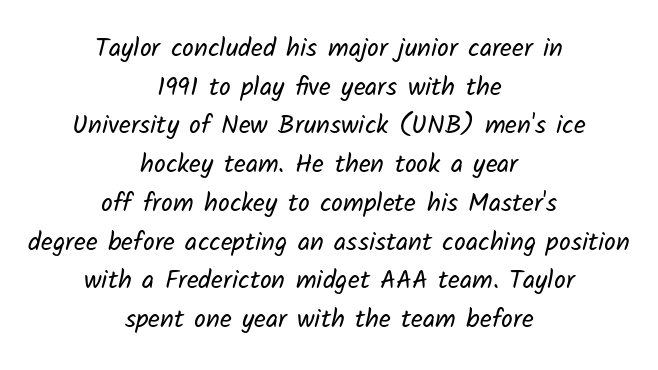
{"bold": "no", "underline": "no", "align": "center", "line_spacing": "normal", "line_spacing_ratio": 1.49, "letter_spacing": "normal", "letter_spacing_em": 0.0, "glyph_px": 26}
